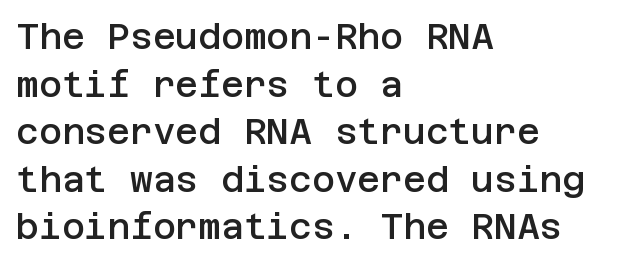
Teacher's note: observe the even left margin — that is flush-left alignment. A somewhat darkened texture: the type is semibold rather than bold. Posture: straight, roman, zero tilt. Quick note: underline off. This is sans-serif lettering, the kind often seen on screens and signage. Inter-character spacing is left at the font's built-in metrics.
